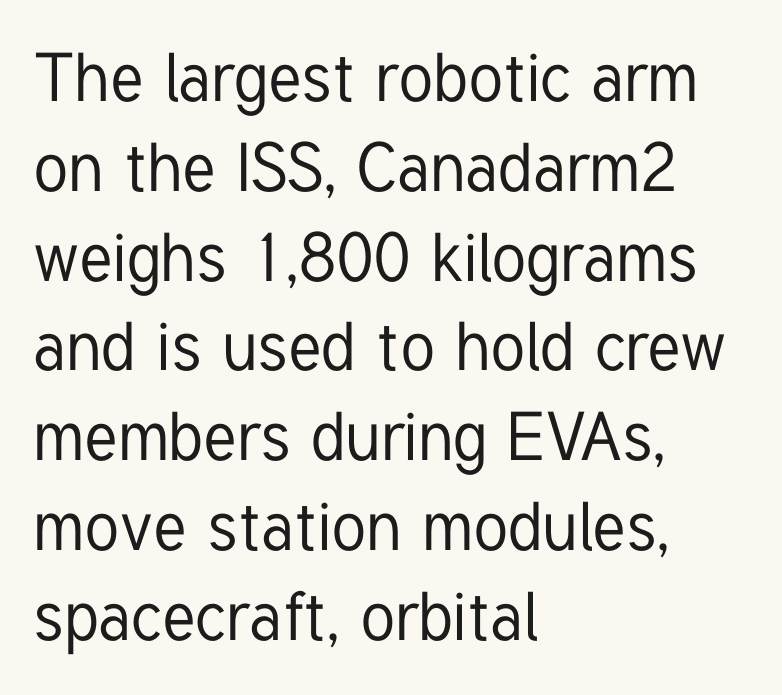
The image shows 68 px condensed sans-serif type, upright; set left-aligned, normal line spacing (1.32x), normal letter spacing, not underlined; low stroke contrast and a medium x-height.
